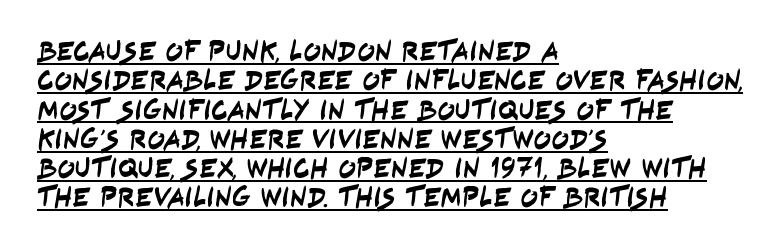
The image shows 29 px condensed sans-serif type; set left-aligned, tight line spacing (1.01x), normal letter spacing, underlined; low stroke contrast and a large x-height.
